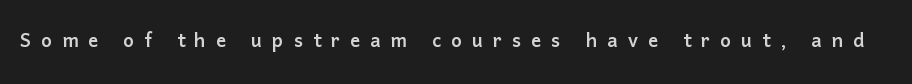
Q: Is the text italic (slanted)? A: No, it is upright.
Q: Is the text underlined? A: No.
Q: Is the spacing between letters normal or unusually wide? A: Unusually wide.
